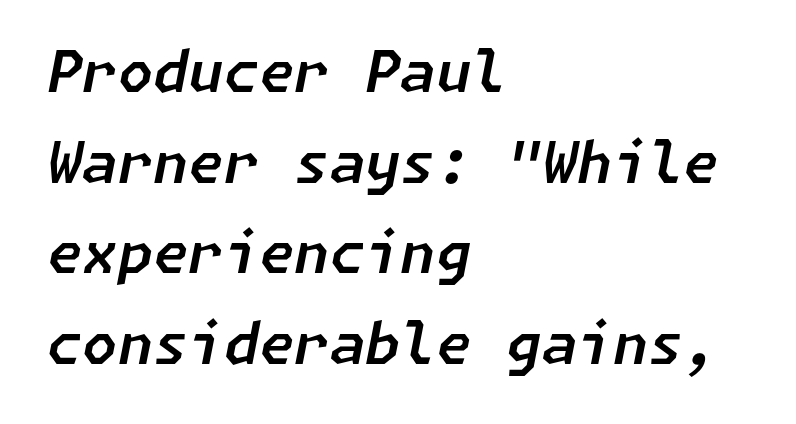
Q: Is the text italic (slanted)? A: Yes, it leans right by about 11 degrees.
Q: Is the text underlined? A: No.
Q: How is the paragraph aligned? A: Left-aligned.
Q: Is the spacing between letters normal or unusually wide? A: Normal.
Q: Is the spacing between lines tight, normal or loose? A: Normal.
Q: Width (condensed, normal, or wide)? A: Normal.
Q: Stroke contrast? A: Low.
Q: x-height? A: Medium.
